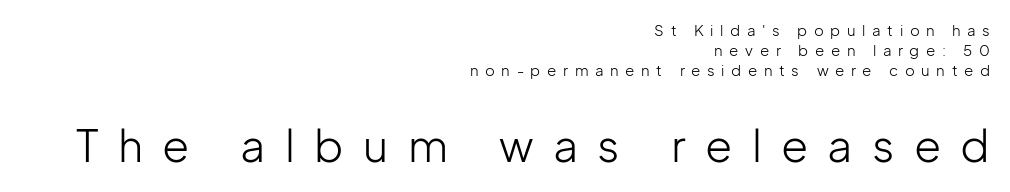
Q: Is the text bold? A: No.
Q: Is the text italic (slanted)? A: No, it is upright.
Q: Is the typeface a serif or a sans-serif typeface? A: Sans-serif.
Q: Is the text underlined? A: No.
Q: How is the paragraph aligned? A: Right-aligned.
Q: Is the spacing between letters normal or unusually wide? A: Unusually wide.
Q: Is the spacing between lines tight, normal or loose? A: Normal.
Q: Which block of text is set in a larger size, the first (top) or the second (bottom)? A: The second (bottom) one.
Q: Width (condensed, normal, or wide)? A: Normal.
Q: Stroke contrast? A: Low.
Q: x-height? A: Medium.
Q: Monospaced? A: No.
